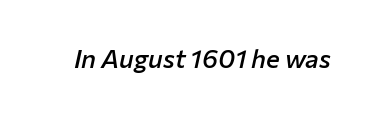
{"italic": "yes", "lean": "right", "slant_degrees": 12, "bold": "semi", "underline": "no", "letter_spacing": "normal", "letter_spacing_em": 0.0, "glyph_px": 26}
